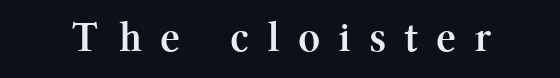
Q: Is the text bold? A: Yes.
Q: Is the text italic (slanted)? A: No, it is upright.
Q: Is the typeface a serif or a sans-serif typeface? A: Serif.
Q: Is the text underlined? A: No.
Q: Is the spacing between letters normal or unusually wide? A: Unusually wide.
Q: Width (condensed, normal, or wide)? A: Normal.
Q: Stroke contrast? A: Medium.
Q: x-height? A: Medium.
Q: Monospaced? A: No.
